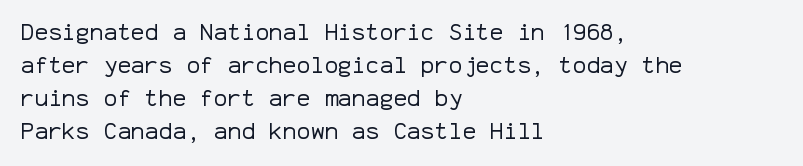
The image shows 23 px text type, upright; set left-aligned, normal line spacing (1.44x), normal letter spacing, not underlined.
